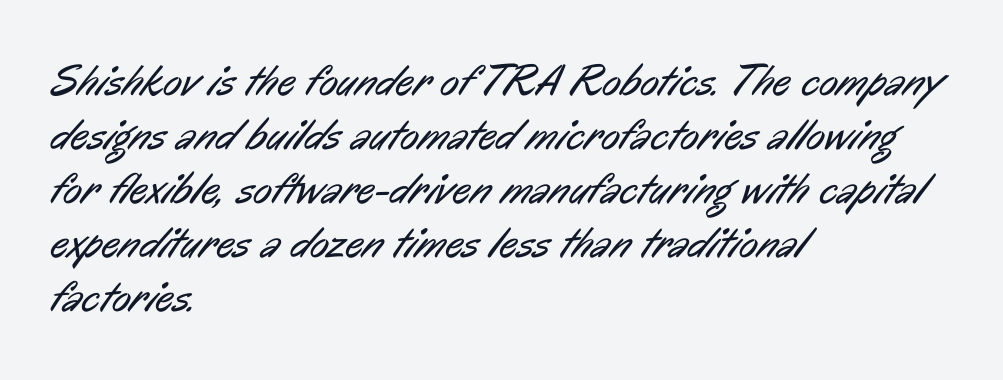
Serif or sans? Sans — the stroke terminals are bare. A clean baseline with only descenders dipping below it. The passage shown is not bold in any degree. The face used here is proportionally spaced, like ordinary book or web type. The typesetter chose a ragged-right arrangement here. Characters follow at the spacing the type designer built in.
